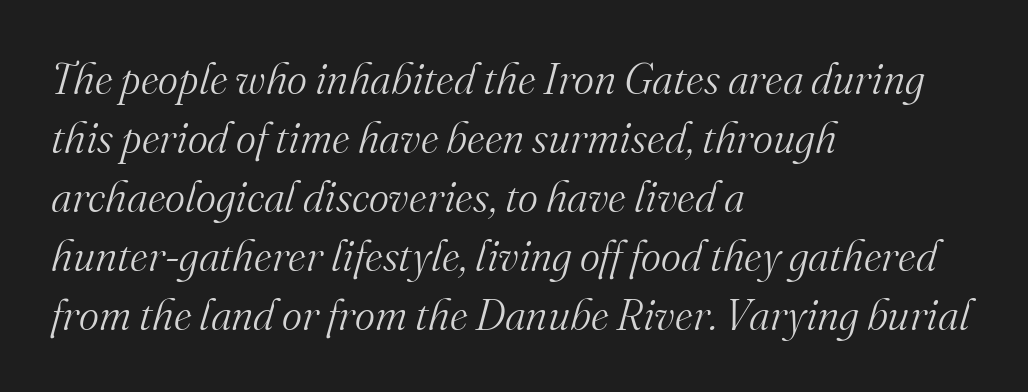
Q: Is the text bold? A: No.
Q: Is the text italic (slanted)? A: Yes, it leans right by about 16 degrees.
Q: Is the typeface a serif or a sans-serif typeface? A: Serif.
Q: Is the text underlined? A: No.
Q: How is the paragraph aligned? A: Left-aligned.
Q: Is the spacing between letters normal or unusually wide? A: Normal.
Q: Is the spacing between lines tight, normal or loose? A: Normal.
Q: Width (condensed, normal, or wide)? A: Normal.
Q: Stroke contrast? A: Medium.
Q: x-height? A: Small.
Q: Monospaced? A: No.
